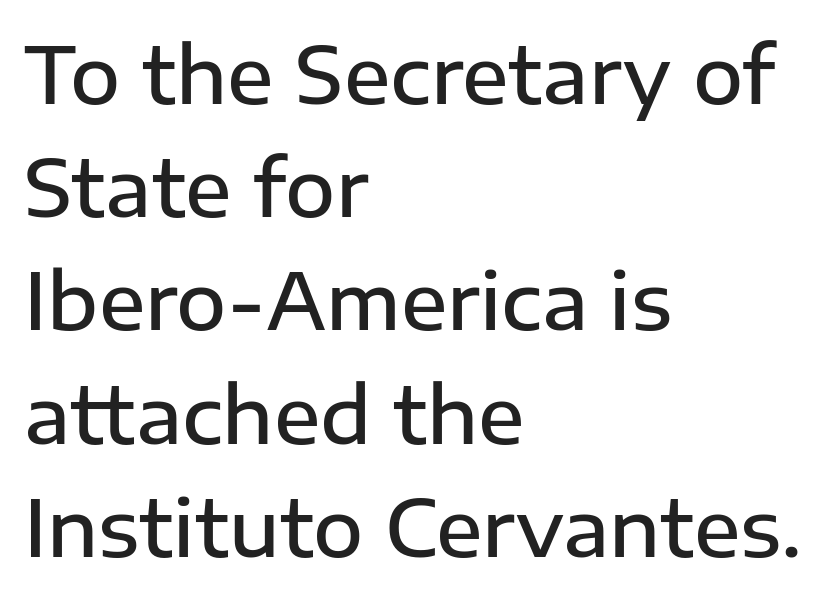
Q: Is the text bold? A: Semi-bold.
Q: Is the text italic (slanted)? A: No, it is upright.
Q: Is the typeface a serif or a sans-serif typeface? A: Sans-serif.
Q: Is the text underlined? A: No.
Q: How is the paragraph aligned? A: Left-aligned.
Q: Is the spacing between letters normal or unusually wide? A: Normal.
Q: Is the spacing between lines tight, normal or loose? A: Normal.
Q: Width (condensed, normal, or wide)? A: Normal.
Q: Stroke contrast? A: Low.
Q: x-height? A: Medium.
Q: Monospaced? A: No.
